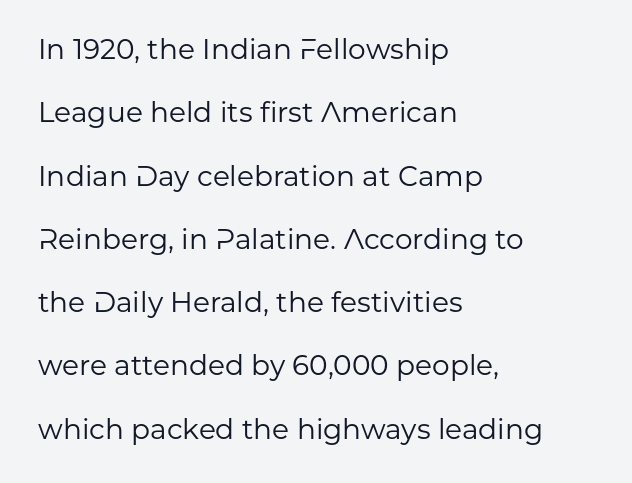
Weight: regular or lighter. Interline gaps are noticeably wide in this sample. Has an underline been added? It has not. Think of a printed novel: that variable character pitch is what you see here.
